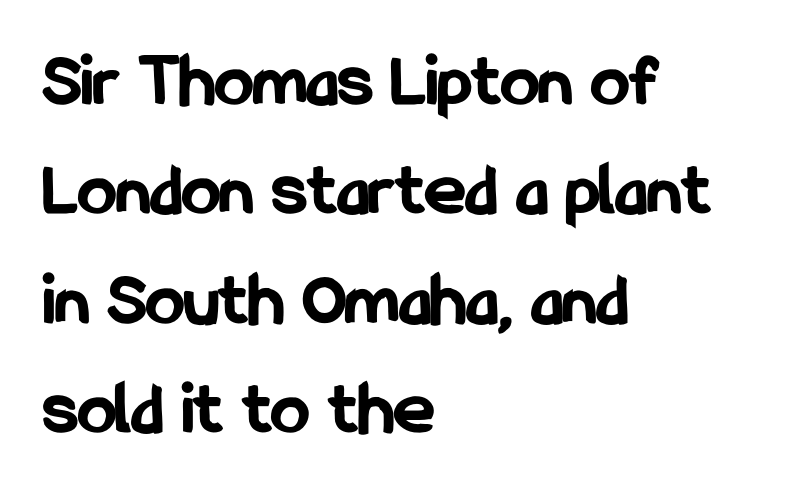
Q: Is the text bold? A: Yes.
Q: Is the text italic (slanted)? A: No, it is upright.
Q: Is the typeface a serif or a sans-serif typeface? A: Sans-serif.
Q: Is the text underlined? A: No.
Q: How is the paragraph aligned? A: Left-aligned.
Q: Is the spacing between letters normal or unusually wide? A: Normal.
Q: Is the spacing between lines tight, normal or loose? A: Normal.
Q: Width (condensed, normal, or wide)? A: Condensed.
Q: Stroke contrast? A: Low.
Q: x-height? A: Medium.
Q: Monospaced? A: No.
